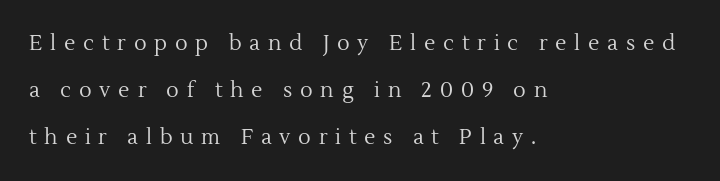
The image shows 21 px text type, upright; set left-aligned, loose line spacing (2.24x), unusually wide letter spacing (+0.37 em), not underlined.
